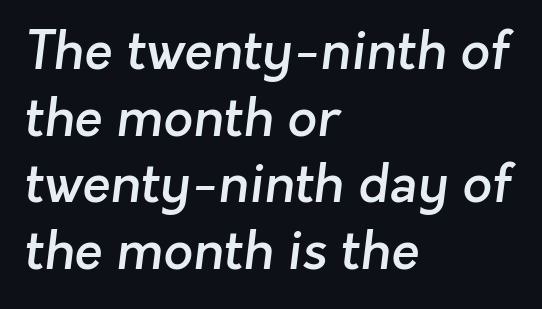
The image shows 52 px semibold sans-serif type; set left-aligned, normal line spacing (1.28x), normal letter spacing, not underlined; low stroke contrast and a medium x-height.
